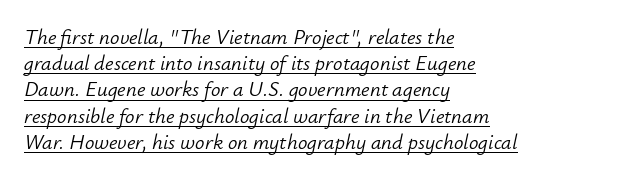
Q: Is the text bold? A: No.
Q: Is the text italic (slanted)? A: Yes, it leans right by about 12 degrees.
Q: Is the text underlined? A: Yes.
Q: How is the paragraph aligned? A: Left-aligned.
Q: Is the spacing between letters normal or unusually wide? A: Normal.
Q: Is the spacing between lines tight, normal or loose? A: Normal.
